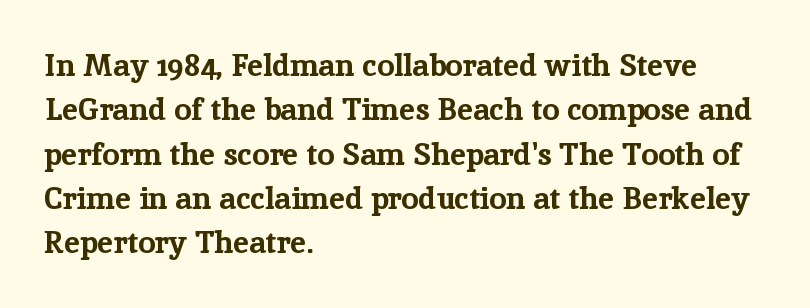
Q: Is the text bold? A: Yes.
Q: Is the text italic (slanted)? A: No, it is upright.
Q: Is the typeface a serif or a sans-serif typeface? A: Serif.
Q: Is the text underlined? A: No.
Q: How is the paragraph aligned? A: Left-aligned.
Q: Is the spacing between letters normal or unusually wide? A: Normal.
Q: Is the spacing between lines tight, normal or loose? A: Normal.
Q: Width (condensed, normal, or wide)? A: Normal.
Q: Stroke contrast? A: Low.
Q: x-height? A: Medium.
Q: Monospaced? A: No.
